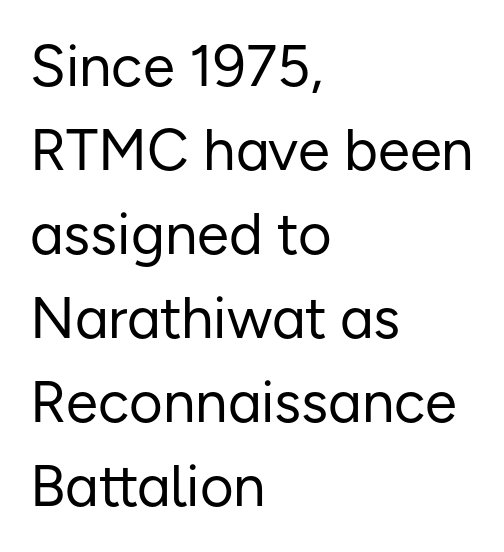
{"serif": "no", "italic": "no", "bold": "no", "weight": "regular", "width": "normal", "stroke_contrast": "low", "x_height": "medium", "monospaced": "no", "underline": "no", "align": "left", "line_spacing": "normal", "line_spacing_ratio": 1.45, "letter_spacing": "normal", "letter_spacing_em": 0.0, "glyph_px": 58}
